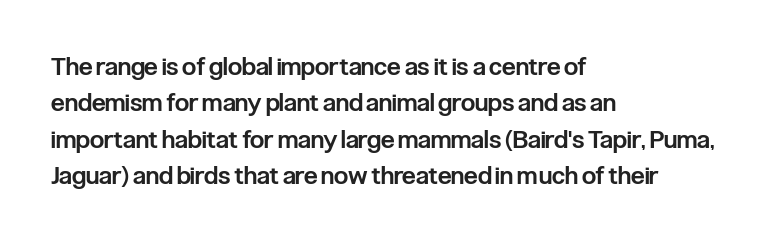
A somewhat darkened texture: the type is semibold rather than bold. If you drew a ruler down the left edge, every line would touch it. The zone under the glyphs is completely vacant. Ascenders rise straight up at ninety degrees. Caption: standard tracking, unaltered. Each new line begins a customary step beneath the previous one.
